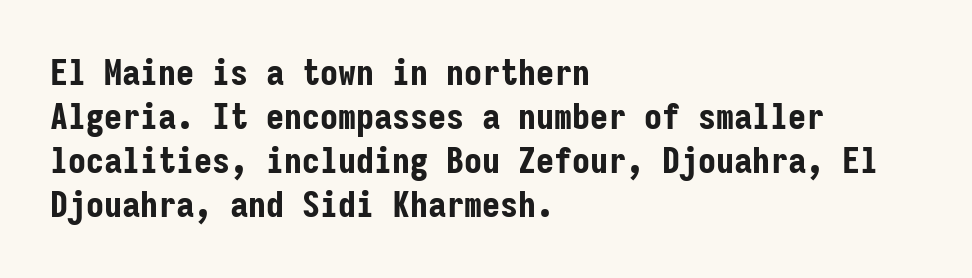
Q: Is the text bold? A: Yes.
Q: Is the text italic (slanted)? A: No, it is upright.
Q: Is the typeface a serif or a sans-serif typeface? A: Sans-serif.
Q: Is the text underlined? A: No.
Q: How is the paragraph aligned? A: Left-aligned.
Q: Is the spacing between letters normal or unusually wide? A: Normal.
Q: Width (condensed, normal, or wide)? A: Condensed.
Q: Stroke contrast? A: Low.
Q: x-height? A: Medium.
Q: Monospaced? A: Yes.
